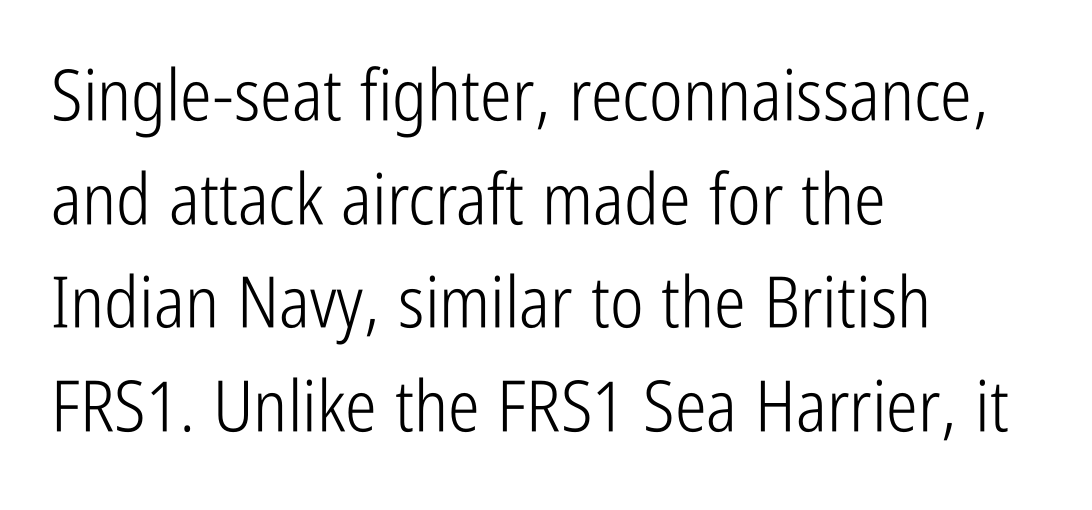
Q: Is the text bold? A: No.
Q: Is the text italic (slanted)? A: No, it is upright.
Q: Is the typeface a serif or a sans-serif typeface? A: Sans-serif.
Q: Is the text underlined? A: No.
Q: How is the paragraph aligned? A: Left-aligned.
Q: Is the spacing between letters normal or unusually wide? A: Normal.
Q: Is the spacing between lines tight, normal or loose? A: Normal.
Q: Width (condensed, normal, or wide)? A: Condensed.
Q: Stroke contrast? A: Low.
Q: x-height? A: Medium.
Q: Monospaced? A: No.
